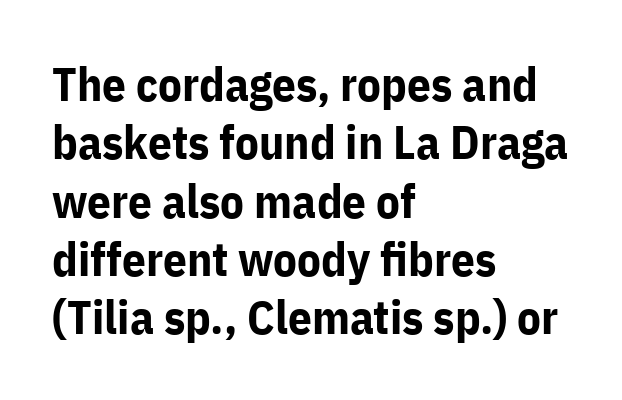
Q: Is the text bold? A: Yes.
Q: Is the text italic (slanted)? A: No, it is upright.
Q: Is the typeface a serif or a sans-serif typeface? A: Sans-serif.
Q: Is the text underlined? A: No.
Q: How is the paragraph aligned? A: Left-aligned.
Q: Is the spacing between letters normal or unusually wide? A: Normal.
Q: Width (condensed, normal, or wide)? A: Normal.
Q: Stroke contrast? A: Low.
Q: x-height? A: Medium.
Q: Monospaced? A: No.
